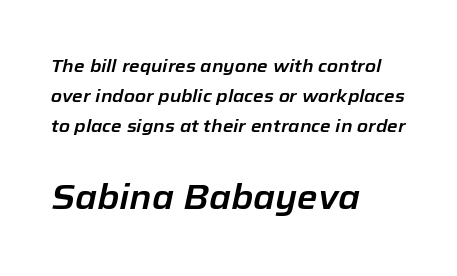
Proportional: the letters do not fall into vertical columns. Vertically, the passage feels balanced, rows spaced as you'd expect. The whole block is typeset with a tilt. Which margin do the lines hug? The left one — the right edge is uneven. The emphasis by scale lands on block number two, below. Bare-footed words on every line.
